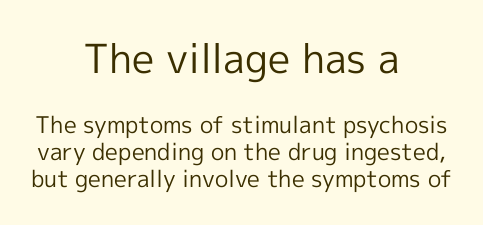
Q: Is the text bold? A: No.
Q: Is the text italic (slanted)? A: No, it is upright.
Q: Is the typeface a serif or a sans-serif typeface? A: Sans-serif.
Q: Is the text underlined? A: No.
Q: How is the paragraph aligned? A: Centered.
Q: Is the spacing between letters normal or unusually wide? A: Normal.
Q: Which block of text is set in a larger size, the first (top) or the second (bottom)? A: The first (top) one.
Q: Width (condensed, normal, or wide)? A: Normal.
Q: x-height? A: Medium.
Q: Monospaced? A: No.
